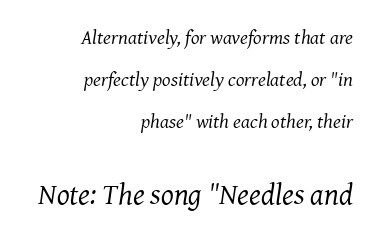
The image shows 30 px regular-weight serif type, italic (leaning right); set right-aligned, loose line spacing (2.11x), normal letter spacing, not underlined; the second (bottom) block is 1.5x larger; medium stroke contrast and a medium x-height.
